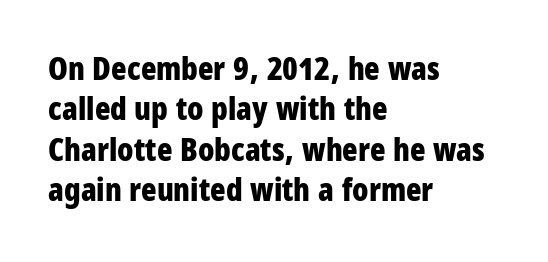
{"serif": "no", "italic": "no", "bold": "yes", "weight": "bold", "width": "condensed", "stroke_contrast": "low", "x_height": "large", "monospaced": "no", "underline": "no", "align": "left", "line_spacing": "normal", "line_spacing_ratio": 1.26, "letter_spacing": "normal", "letter_spacing_em": 0.0, "glyph_px": 32}
